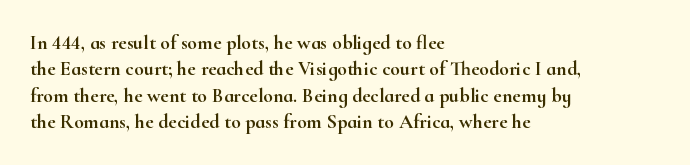
{"italic": "no", "underline": "no", "align": "left", "line_spacing": "normal", "line_spacing_ratio": 1.32, "letter_spacing": "normal", "letter_spacing_em": 0.0, "glyph_px": 20}
